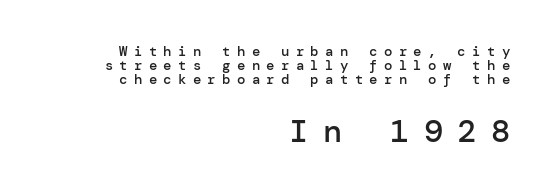
Q: Is the text bold? A: Semi-bold.
Q: Is the text italic (slanted)? A: No, it is upright.
Q: Is the typeface a serif or a sans-serif typeface? A: Sans-serif.
Q: Is the text underlined? A: No.
Q: How is the paragraph aligned? A: Right-aligned.
Q: Is the spacing between letters normal or unusually wide? A: Unusually wide.
Q: Is the spacing between lines tight, normal or loose? A: Tight.
Q: Which block of text is set in a larger size, the first (top) or the second (bottom)? A: The second (bottom) one.
Q: Width (condensed, normal, or wide)? A: Normal.
Q: Stroke contrast? A: Low.
Q: x-height? A: Medium.
